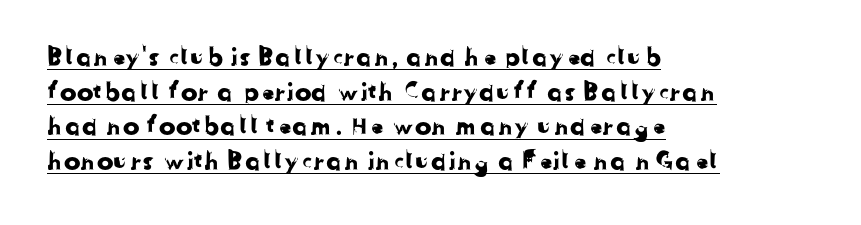
Q: Is the text underlined? A: Yes.
Q: How is the paragraph aligned? A: Left-aligned.
Q: Is the spacing between letters normal or unusually wide? A: Normal.
Q: Is the spacing between lines tight, normal or loose? A: Normal.
